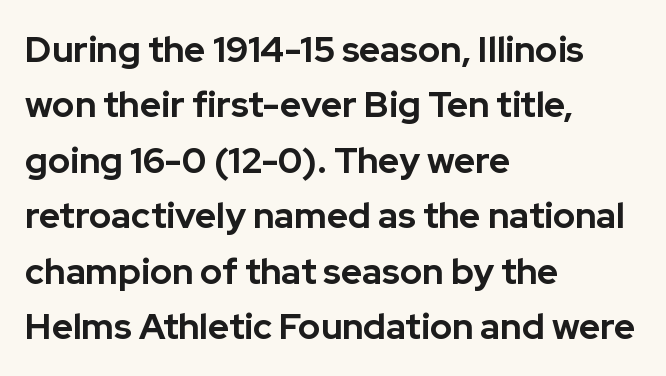
A typesetter would call this leading conventional body-copy spacing. Check under the words: just untouched page. This is sans-serif lettering, the kind often seen on screens and signage. The tracking reads as untouched default to a designer's eye. This sample has the flowing, uneven cadence of proportional lettering.
